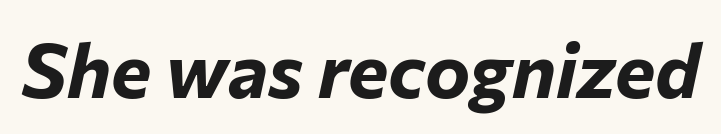
Q: Is the text bold? A: Yes.
Q: Is the text italic (slanted)? A: Yes, it leans right by about 12 degrees.
Q: Is the text underlined? A: No.
Q: Is the spacing between letters normal or unusually wide? A: Normal.
Q: Width (condensed, normal, or wide)? A: Normal.
Q: Stroke contrast? A: Low.
Q: x-height? A: Medium.
Q: Monospaced? A: No.
